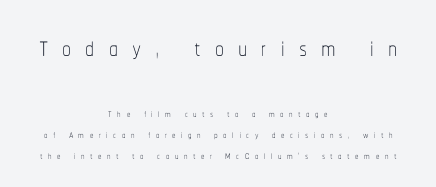
Q: Is the text bold? A: No.
Q: Is the text italic (slanted)? A: No, it is upright.
Q: Is the text underlined? A: No.
Q: How is the paragraph aligned? A: Centered.
Q: Is the spacing between letters normal or unusually wide? A: Unusually wide.
Q: Is the spacing between lines tight, normal or loose? A: Normal.
Q: Which block of text is set in a larger size, the first (top) or the second (bottom)? A: The first (top) one.
Q: Width (condensed, normal, or wide)? A: Condensed.
Q: Stroke contrast? A: Low.
Q: x-height? A: Medium.
Q: Monospaced? A: No.
